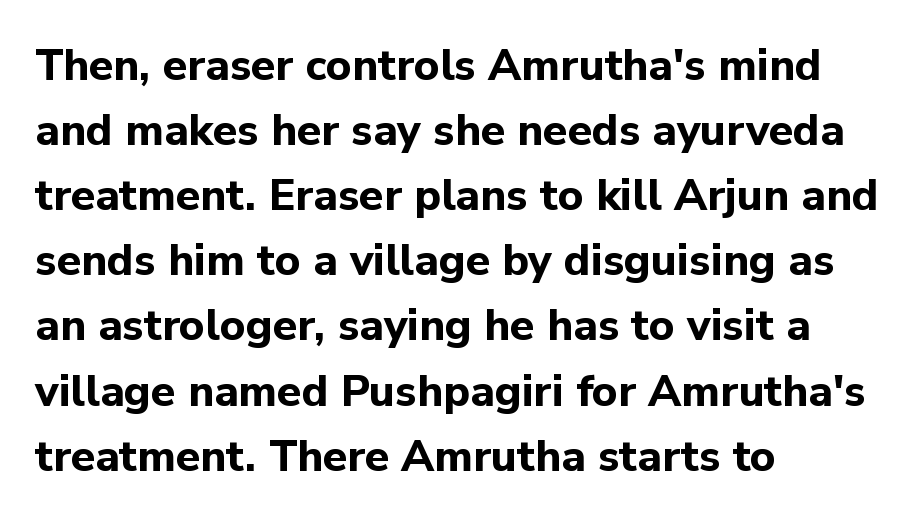
The image shows 44 px bold sans-serif type, upright; set left-aligned, normal line spacing (1.48x), normal letter spacing, not underlined; low stroke contrast and a medium x-height.
